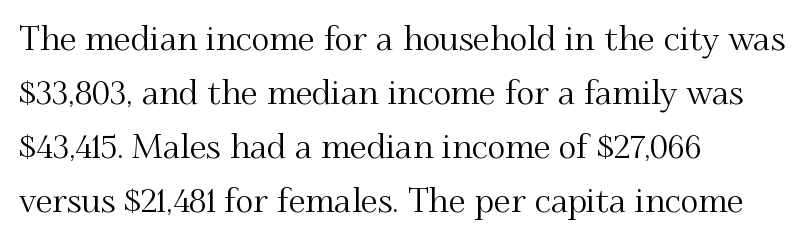
The image shows 34 px serif type, upright; set left-aligned, normal line spacing (1.59x), normal letter spacing, not underlined; medium stroke contrast and a small x-height.
